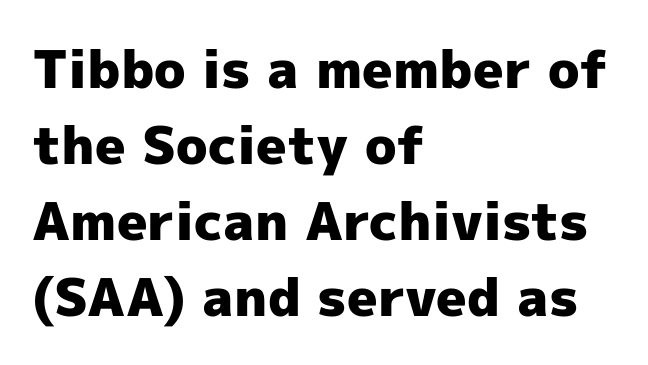
{"serif": "no", "italic": "no", "bold": "yes", "weight": "heavy", "width": "normal", "x_height": "medium", "monospaced": "no", "underline": "no", "align": "left", "line_spacing": "normal", "line_spacing_ratio": 1.46, "letter_spacing": "normal", "letter_spacing_em": 0.0, "glyph_px": 52}
